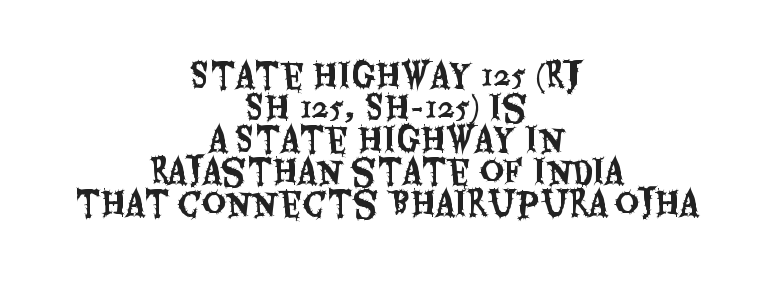
Q: Is the text italic (slanted)? A: No, it is upright.
Q: Is the typeface a serif or a sans-serif typeface? A: Sans-serif.
Q: Is the text underlined? A: No.
Q: How is the paragraph aligned? A: Centered.
Q: Is the spacing between letters normal or unusually wide? A: Normal.
Q: Is the spacing between lines tight, normal or loose? A: Tight.
Q: Width (condensed, normal, or wide)? A: Condensed.
Q: Stroke contrast? A: Medium.
Q: x-height? A: Large.
Q: Monospaced? A: No.
